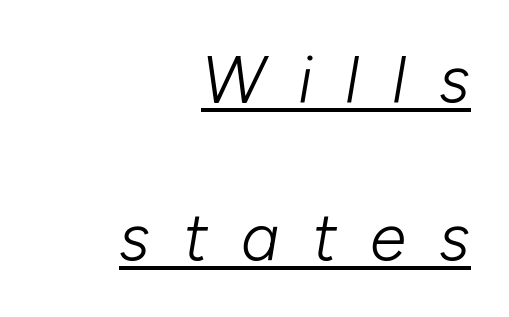
The image shows 66 px light type, italic (leaning right); set right-aligned, loose line spacing (2.4x), unusually wide letter spacing (+0.5 em), underlined; low stroke contrast and a medium x-height.
